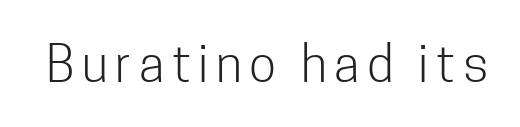
{"serif": "no", "italic": "no", "bold": "no", "weight": "light", "width": "condensed", "stroke_contrast": "low", "x_height": "medium", "monospaced": "no", "underline": "no", "glyph_px": 50}
